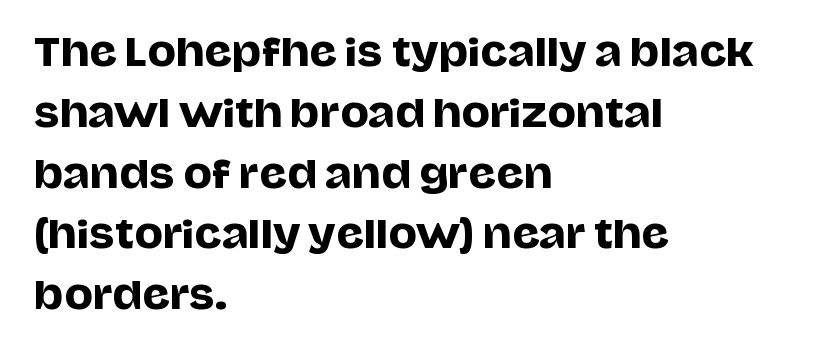
The passage shown stacks its lines at a standard gap. If you drew a line through each stem, it would be perfectly vertical. These lines keep a tight, regular rhythm from letter to letter. The space beneath each line is pristine and unruled.
